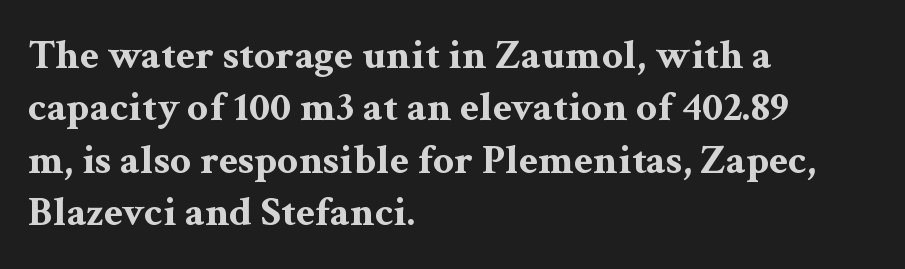
{"serif": "yes", "italic": "no", "bold": "yes", "weight": "bold", "width": "wide", "stroke_contrast": "medium", "x_height": "medium", "monospaced": "no", "underline": "no", "align": "left", "line_spacing": "normal", "line_spacing_ratio": 1.25, "letter_spacing": "normal", "letter_spacing_em": 0.0, "glyph_px": 42}
